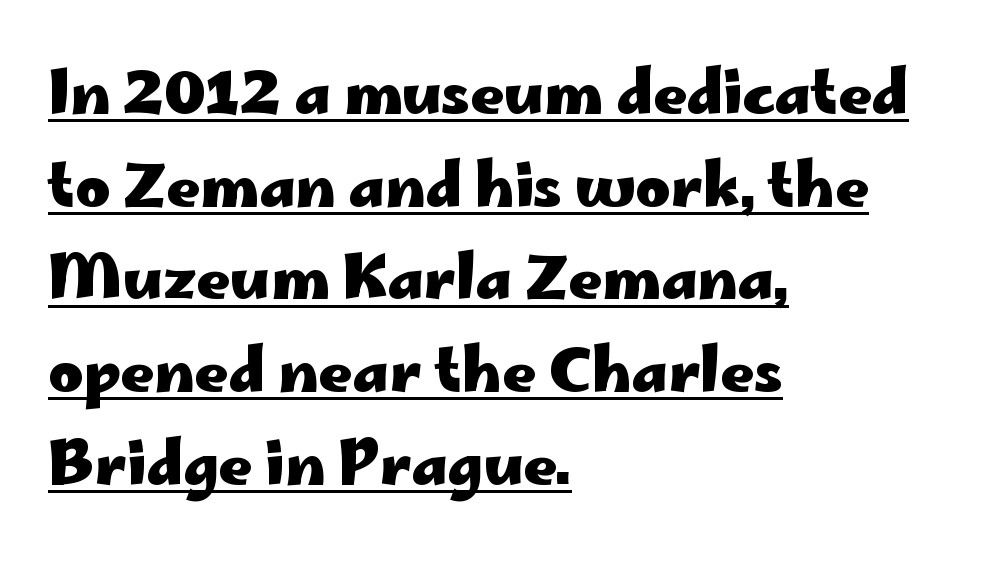
Typesetter's note: full bold, strokes at maximum text heaviness. Letter spacing: default. The setting favours the left margin, as ordinary paragraphs usually do. The passage shown stacks its lines at a standard gap.
